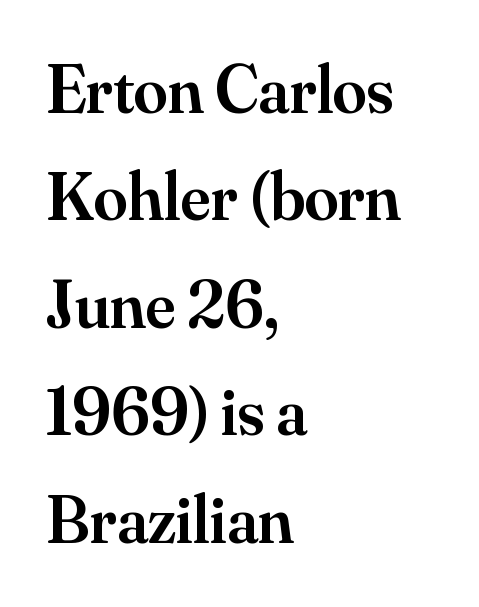
{"serif": "yes", "italic": "no", "bold": "semi", "weight": "semibold", "width": "normal", "stroke_contrast": "medium", "x_height": "small", "monospaced": "no", "underline": "no", "align": "left", "line_spacing": "normal", "line_spacing_ratio": 1.58, "letter_spacing": "normal", "letter_spacing_em": 0.0, "glyph_px": 68}
